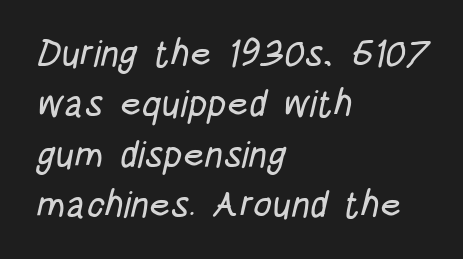
{"serif": "no", "width": "condensed", "stroke_contrast": "low", "x_height": "large", "monospaced": "no", "underline": "no", "align": "left", "line_spacing": "normal", "line_spacing_ratio": 1.36, "letter_spacing": "normal", "letter_spacing_em": 0.0, "glyph_px": 37}
